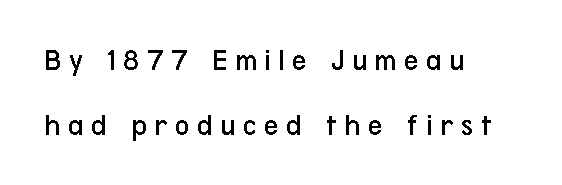
{"serif": "no", "italic": "no", "bold": "no", "weight": "regular", "width": "condensed", "stroke_contrast": "low", "x_height": "medium", "monospaced": "no", "underline": "no", "align": "left", "line_spacing": "loose", "line_spacing_ratio": 2.02, "letter_spacing": "wide", "letter_spacing_em": 0.23, "glyph_px": 32}
